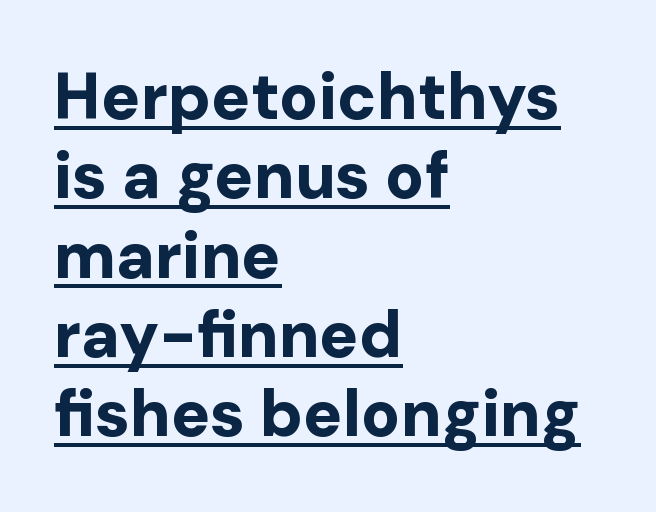
Q: Is the text bold? A: Yes.
Q: Is the text italic (slanted)? A: No, it is upright.
Q: Is the typeface a serif or a sans-serif typeface? A: Sans-serif.
Q: Is the text underlined? A: Yes.
Q: How is the paragraph aligned? A: Left-aligned.
Q: Is the spacing between letters normal or unusually wide? A: Normal.
Q: Width (condensed, normal, or wide)? A: Normal.
Q: Stroke contrast? A: Low.
Q: x-height? A: Medium.
Q: Monospaced? A: No.
